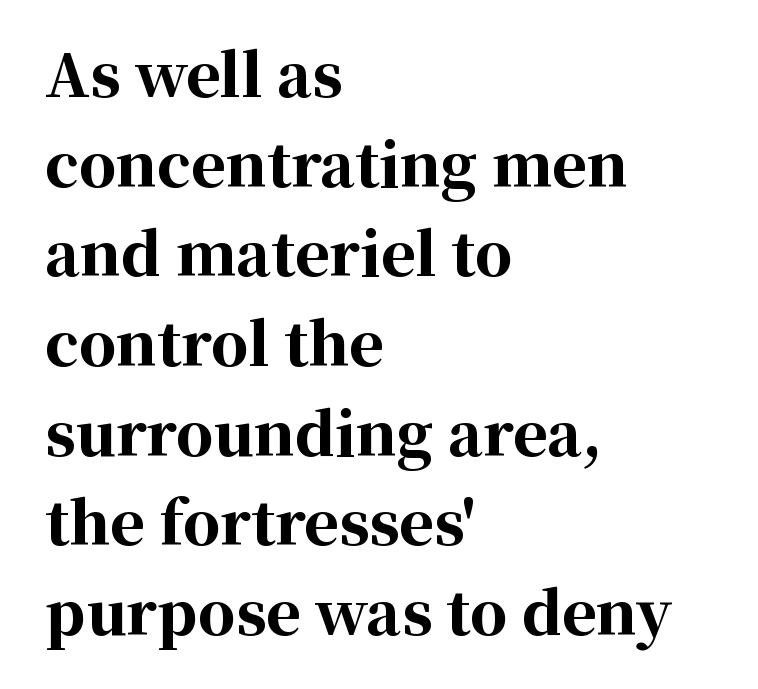
{"serif": "yes", "italic": "no", "bold": "yes", "weight": "bold", "width": "normal", "stroke_contrast": "high", "x_height": "medium", "monospaced": "no", "underline": "no", "align": "left", "line_spacing": "normal", "line_spacing_ratio": 1.52, "letter_spacing": "normal", "letter_spacing_em": 0.0, "glyph_px": 59}
